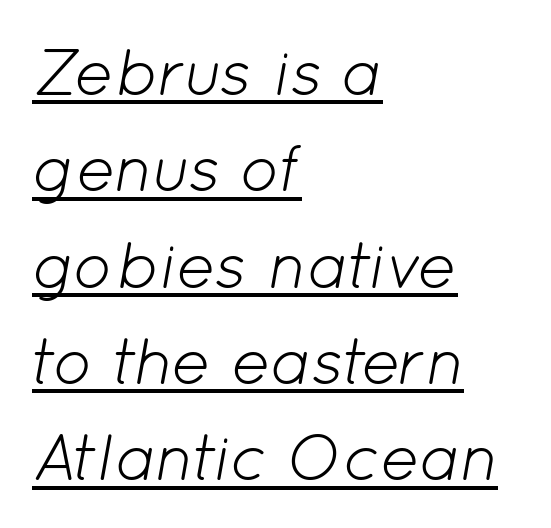
{"italic": "yes", "lean": "right", "slant_degrees": 12, "bold": "no", "weight": "light", "width": "normal", "stroke_contrast": "low", "x_height": "medium", "monospaced": "no", "underline": "yes", "align": "left", "line_spacing": "normal", "line_spacing_ratio": 1.46, "letter_spacing": "normal", "letter_spacing_em": 0.0, "glyph_px": 66}
